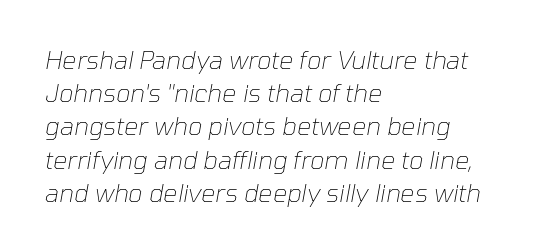
Q: Is the text bold? A: No.
Q: Is the text italic (slanted)? A: Yes, it leans right by about 10 degrees.
Q: Is the text underlined? A: No.
Q: How is the paragraph aligned? A: Left-aligned.
Q: Is the spacing between letters normal or unusually wide? A: Normal.
Q: Is the spacing between lines tight, normal or loose? A: Normal.
